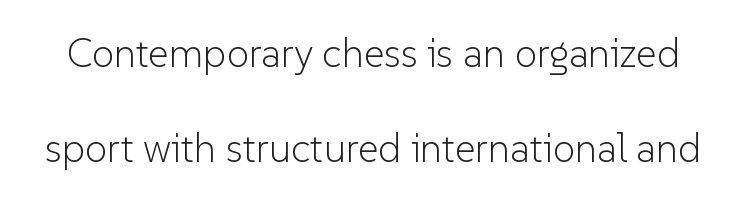
The image shows 40 px light sans-serif type, upright; set loose line spacing (2.38x), normal letter spacing, not underlined; low stroke contrast and a medium x-height.
